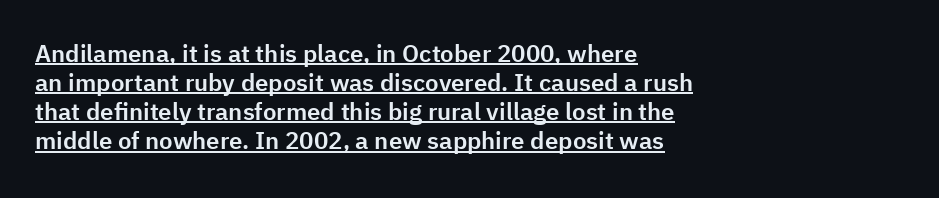
{"italic": "no", "underline": "yes", "align": "left", "line_spacing_ratio": 1.21, "letter_spacing": "normal", "letter_spacing_em": 0.0, "glyph_px": 24}
